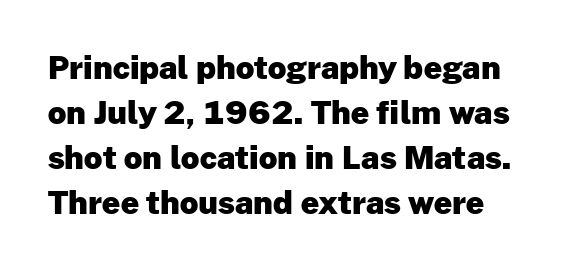
{"serif": "no", "italic": "no", "bold": "yes", "weight": "heavy", "width": "normal", "stroke_contrast": "low", "x_height": "medium", "monospaced": "no", "underline": "no", "line_spacing": "normal", "line_spacing_ratio": 1.41, "letter_spacing": "normal", "letter_spacing_em": 0.0, "glyph_px": 32}
